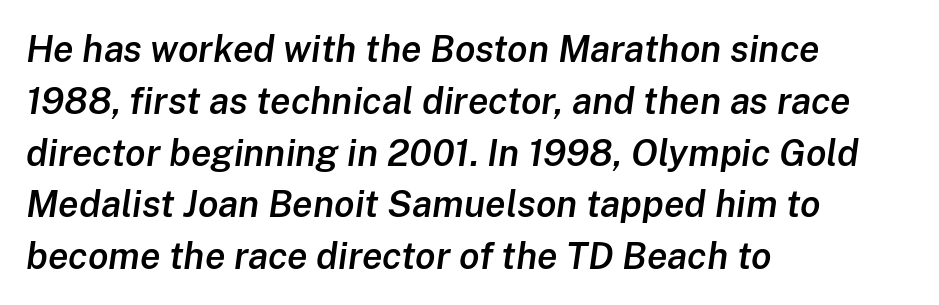
Q: Is the text bold? A: Semi-bold.
Q: Is the text italic (slanted)? A: Yes, it leans right by about 8 degrees.
Q: Is the text underlined? A: No.
Q: How is the paragraph aligned? A: Left-aligned.
Q: Is the spacing between letters normal or unusually wide? A: Normal.
Q: Is the spacing between lines tight, normal or loose? A: Normal.
Q: Width (condensed, normal, or wide)? A: Normal.
Q: Stroke contrast? A: Low.
Q: x-height? A: Medium.
Q: Monospaced? A: No.
